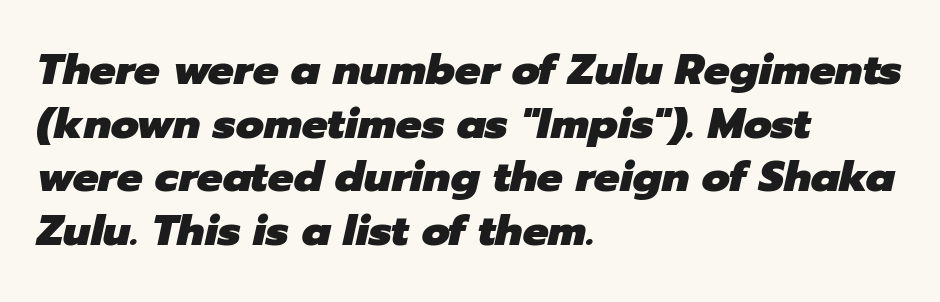
The image shows 43 px heavy type, italic (leaning right); set left-aligned, normal line spacing (1.25x), normal letter spacing, not underlined; low stroke contrast and a medium x-height.
